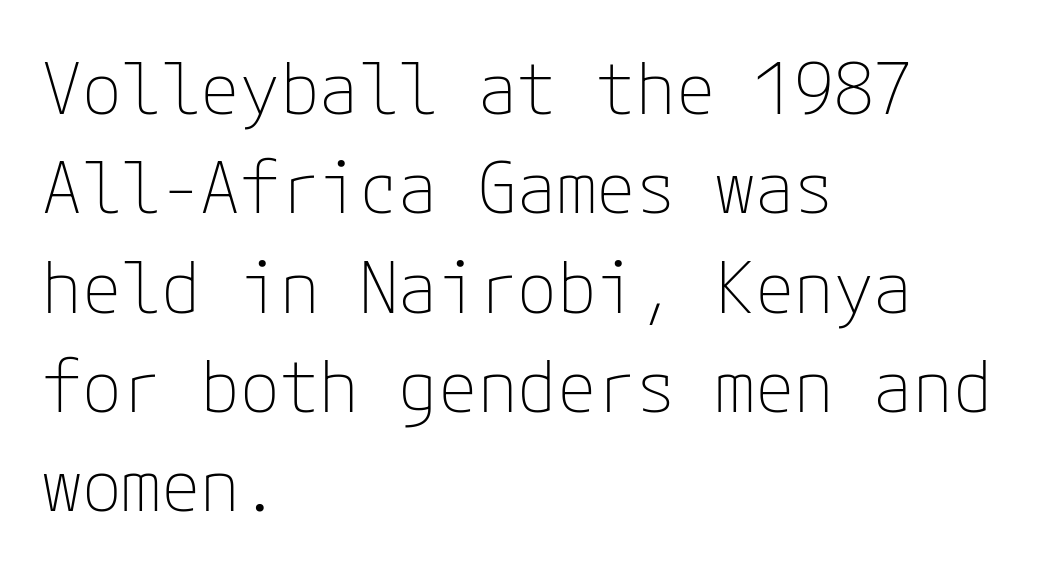
Students, note that the glyphs here touch the page at normal intervals. Vertical strokes here are truly vertical. Underline: absent. One-word summary of the alignment: left. The space between consecutive lines is moderate. The type family on display is of the sans-serif kind.
